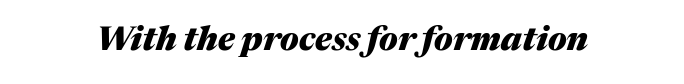
{"italic": "yes", "lean": "right", "slant_degrees": 17, "bold": "yes", "weight": "heavy", "width": "normal", "stroke_contrast": "medium", "x_height": "medium", "monospaced": "no", "underline": "no", "letter_spacing": "normal", "letter_spacing_em": 0.0, "glyph_px": 33}
